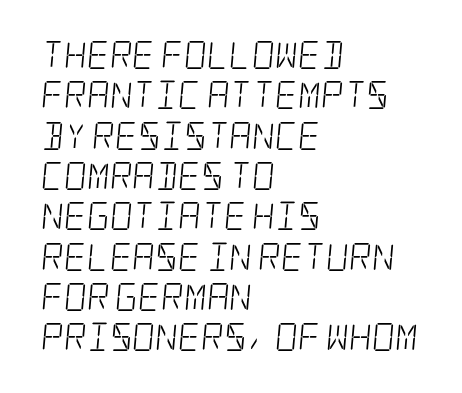
{"serif": "yes", "bold": "no", "weight": "light", "width": "condensed", "stroke_contrast": "low", "x_height": "large", "underline": "no", "align": "left", "line_spacing": "normal", "line_spacing_ratio": 1.44, "letter_spacing": "normal", "letter_spacing_em": 0.0, "glyph_px": 28}
